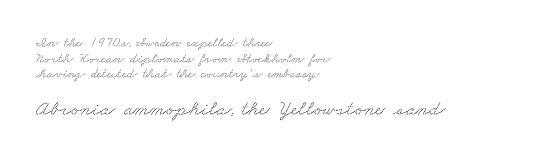
Is the letter spacing exaggerated? No — it looks like the ordinary default. The letters in the lower block stand taller than those in the block above. This rendering features lettering with no underline. All the whitespace from short lines collects on the right. Vertical spacing — tight.
